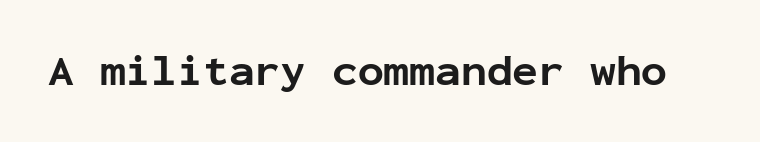
{"serif": "no", "italic": "no", "bold": "yes", "weight": "bold", "width": "normal", "stroke_contrast": "low", "x_height": "medium", "monospaced": "yes", "underline": "no", "letter_spacing": "normal", "letter_spacing_em": 0.0, "glyph_px": 43}
